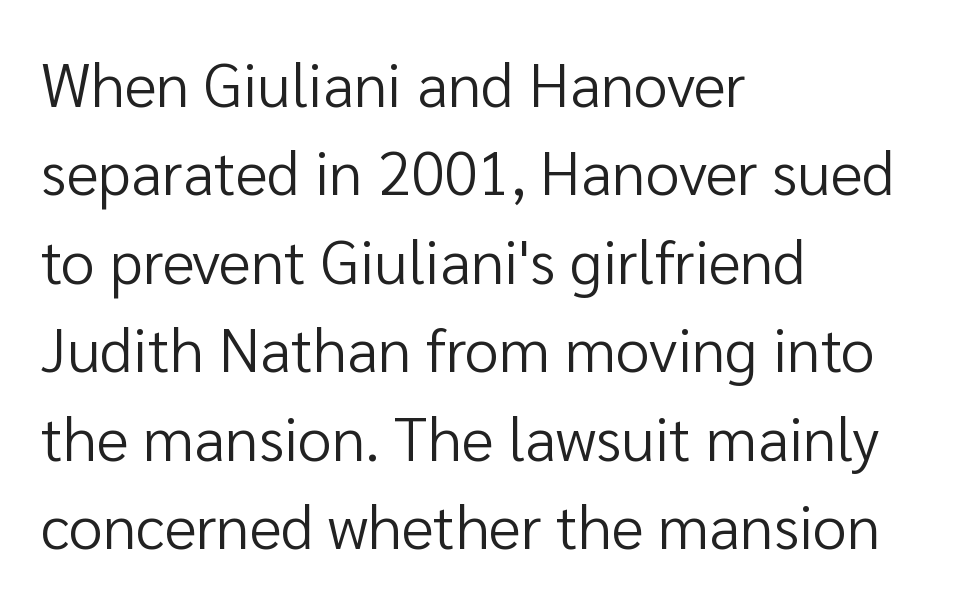
The image shows 61 px regular-weight sans-serif type, upright; set left-aligned, normal line spacing (1.45x), normal letter spacing, not underlined; low stroke contrast and a medium x-height.
